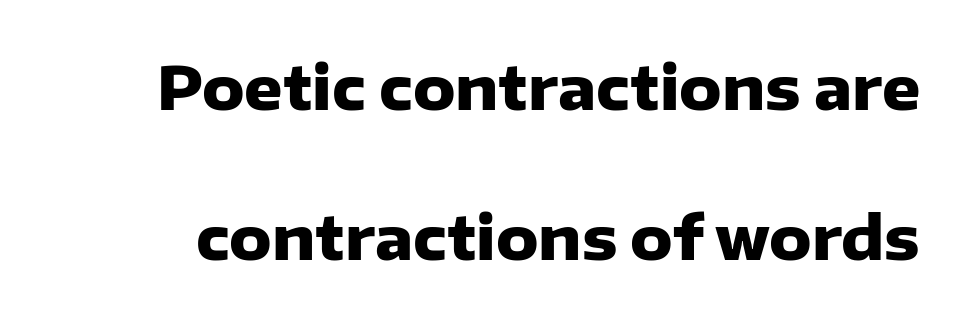
{"serif": "no", "italic": "no", "bold": "yes", "weight": "heavy", "width": "normal", "stroke_contrast": "low", "x_height": "medium", "monospaced": "no", "underline": "no", "line_spacing": "loose", "line_spacing_ratio": 2.5, "letter_spacing": "normal", "letter_spacing_em": 0.0, "glyph_px": 60}
